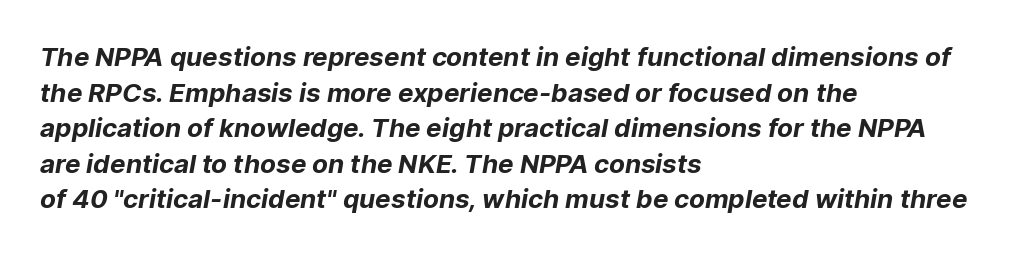
Q: Is the text bold? A: Yes.
Q: Is the text underlined? A: No.
Q: How is the paragraph aligned? A: Left-aligned.
Q: Is the spacing between letters normal or unusually wide? A: Normal.
Q: Is the spacing between lines tight, normal or loose? A: Normal.
